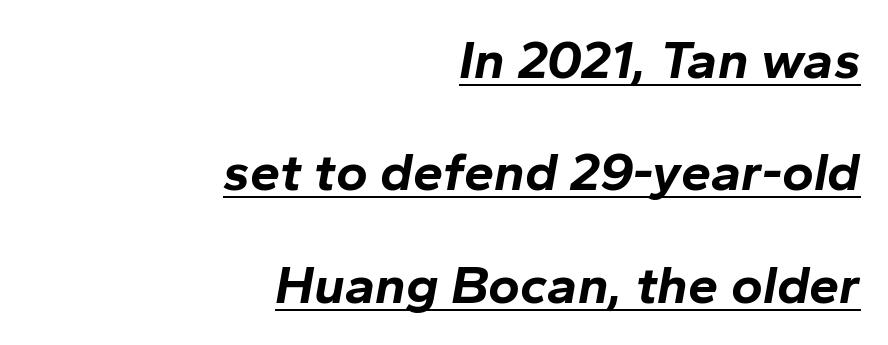
{"italic": "yes", "lean": "right", "slant_degrees": 10, "bold": "yes", "weight": "bold", "width": "normal", "stroke_contrast": "low", "x_height": "medium", "monospaced": "no", "underline": "yes", "align": "right", "line_spacing": "loose", "line_spacing_ratio": 2.08, "letter_spacing": "normal", "letter_spacing_em": 0.0, "glyph_px": 54}
